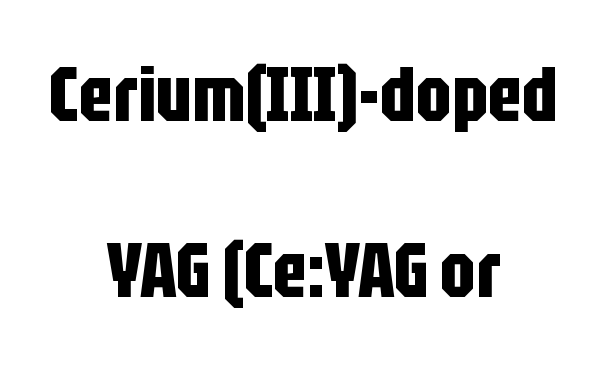
Q: Is the text bold? A: Yes.
Q: Is the text italic (slanted)? A: No, it is upright.
Q: Is the typeface a serif or a sans-serif typeface? A: Sans-serif.
Q: Is the text underlined? A: No.
Q: How is the paragraph aligned? A: Centered.
Q: Is the spacing between letters normal or unusually wide? A: Normal.
Q: Is the spacing between lines tight, normal or loose? A: Loose.
Q: Width (condensed, normal, or wide)? A: Condensed.
Q: Stroke contrast? A: Low.
Q: x-height? A: Large.
Q: Monospaced? A: No.
